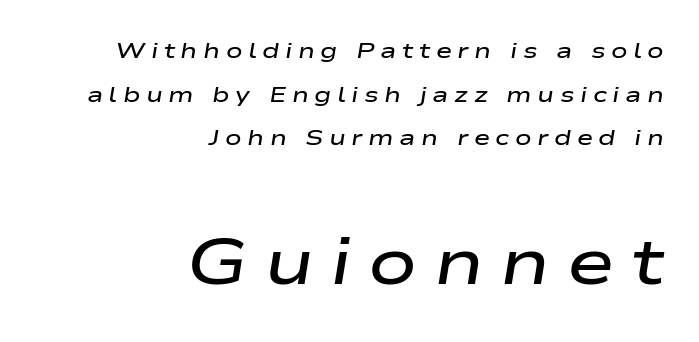
The image shows 65 px semibold, wide type, italic (leaning right); set right-aligned, loose line spacing (1.98x), unusually wide letter spacing (+0.25 em), not underlined; the second (bottom) block is 2.95x larger; low stroke contrast and a medium x-height.
